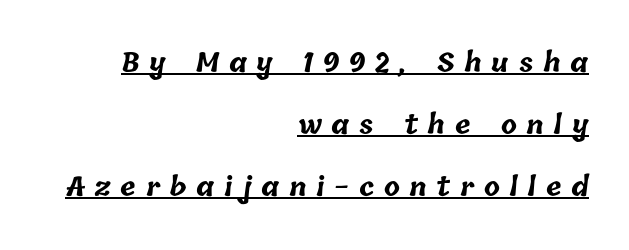
{"bold": "yes", "underline": "yes", "align": "right", "line_spacing": "loose", "line_spacing_ratio": 2.38, "letter_spacing": "wide", "letter_spacing_em": 0.37, "glyph_px": 26}
